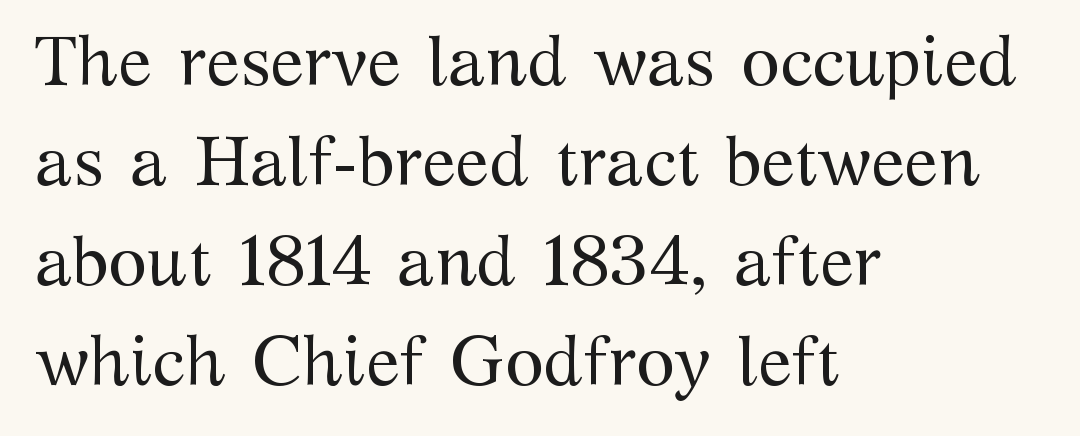
{"serif": "yes", "italic": "no", "bold": "no", "weight": "regular", "width": "normal", "stroke_contrast": "medium", "x_height": "medium", "monospaced": "no", "underline": "no", "align": "left", "line_spacing": "normal", "line_spacing_ratio": 1.43, "letter_spacing": "normal", "letter_spacing_em": 0.0, "glyph_px": 70}
